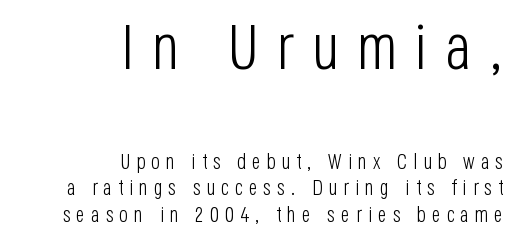
Q: Is the text bold? A: No.
Q: Is the text italic (slanted)? A: No, it is upright.
Q: Is the typeface a serif or a sans-serif typeface? A: Sans-serif.
Q: Is the text underlined? A: No.
Q: How is the paragraph aligned? A: Right-aligned.
Q: Is the spacing between letters normal or unusually wide? A: Unusually wide.
Q: Is the spacing between lines tight, normal or loose? A: Normal.
Q: Which block of text is set in a larger size, the first (top) or the second (bottom)? A: The first (top) one.
Q: Width (condensed, normal, or wide)? A: Condensed.
Q: Stroke contrast? A: Low.
Q: x-height? A: Large.
Q: Monospaced? A: No.
